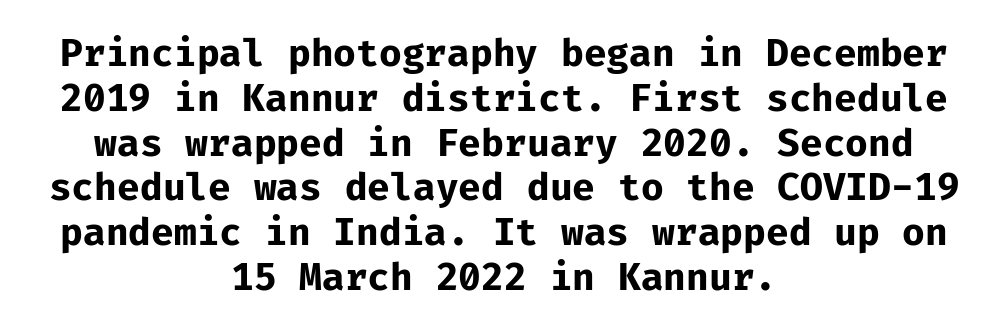
{"serif": "no", "italic": "no", "bold": "yes", "weight": "bold", "width": "normal", "stroke_contrast": "low", "x_height": "medium", "monospaced": "yes", "underline": "no", "align": "center", "line_spacing_ratio": 1.21, "letter_spacing": "normal", "letter_spacing_em": 0.0, "glyph_px": 37}
